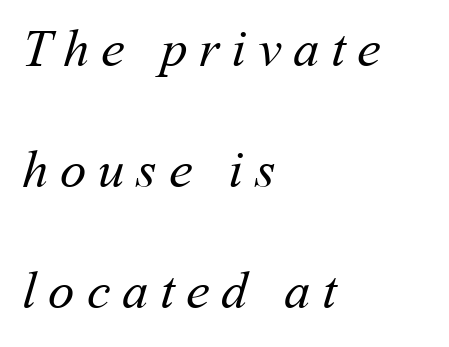
Just letters on the line, the space beneath them empty. The rendering uses natural spacing where letterforms have individual widths. No chunkiness to these letters — they're not bold. The line-height multiplier appears high, well above default. Notice how the passage keeps a crisp vertical edge on the left only. This sample uses expanded letter spacing, leaving extra air between glyphs.
